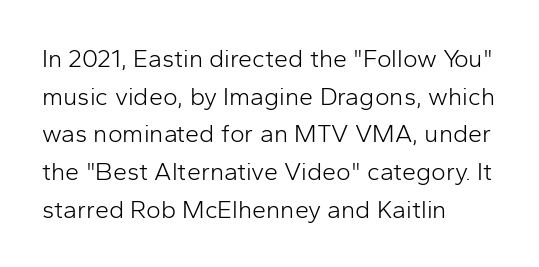
Q: Is the text bold? A: No.
Q: Is the text italic (slanted)? A: No, it is upright.
Q: Is the text underlined? A: No.
Q: How is the paragraph aligned? A: Left-aligned.
Q: Is the spacing between letters normal or unusually wide? A: Normal.
Q: Is the spacing between lines tight, normal or loose? A: Normal.
